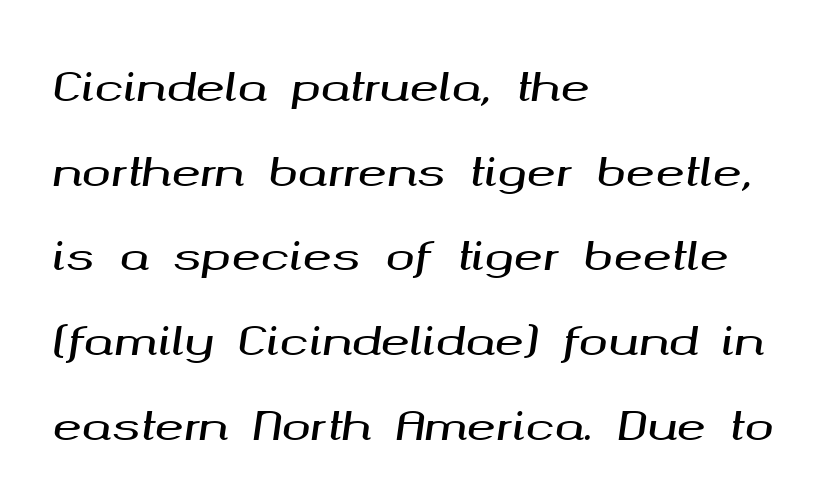
The image shows 39 px wide type, italic (leaning right); set left-aligned, loose line spacing (2.17x), normal letter spacing, not underlined; medium stroke contrast and a medium x-height.
